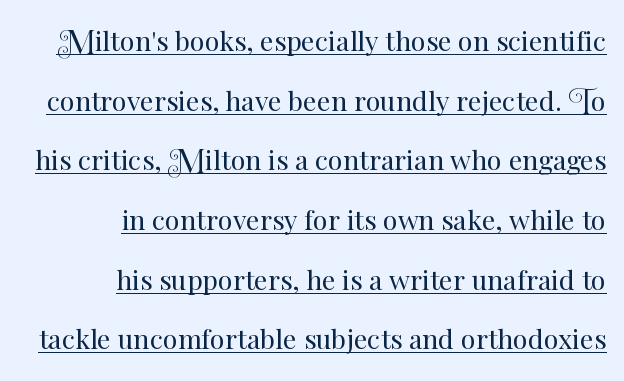
Caption: lettering with a line underneath. Ascenders rise straight up at ninety degrees. Characters follow at the spacing the type designer built in. How would I describe the line gaps? Wide and relaxed. Each stroke keeps to a modest, everyday thickness or less. Each line ends at the same right margin while the left side varies.
